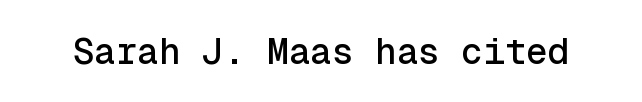
A typesetter would call this monospace, since all characters share one set width. Classification — sans serif. Characters remain perfectly vertical along every line. What stands out about the letter spacing? Nothing — it is the standard amount.
